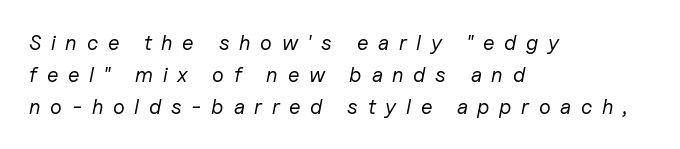
The image shows 21 px text type, italic (leaning right); set left-aligned, normal line spacing (1.53x), unusually wide letter spacing (+0.46 em), not underlined.
